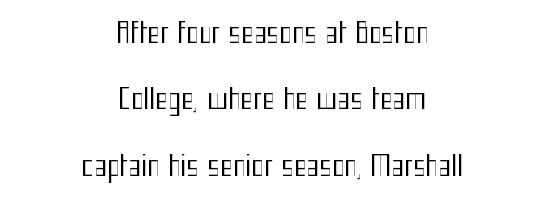
Q: Is the text bold? A: No.
Q: Is the text italic (slanted)? A: No, it is upright.
Q: Is the text underlined? A: No.
Q: How is the paragraph aligned? A: Centered.
Q: Is the spacing between letters normal or unusually wide? A: Normal.
Q: Is the spacing between lines tight, normal or loose? A: Loose.
